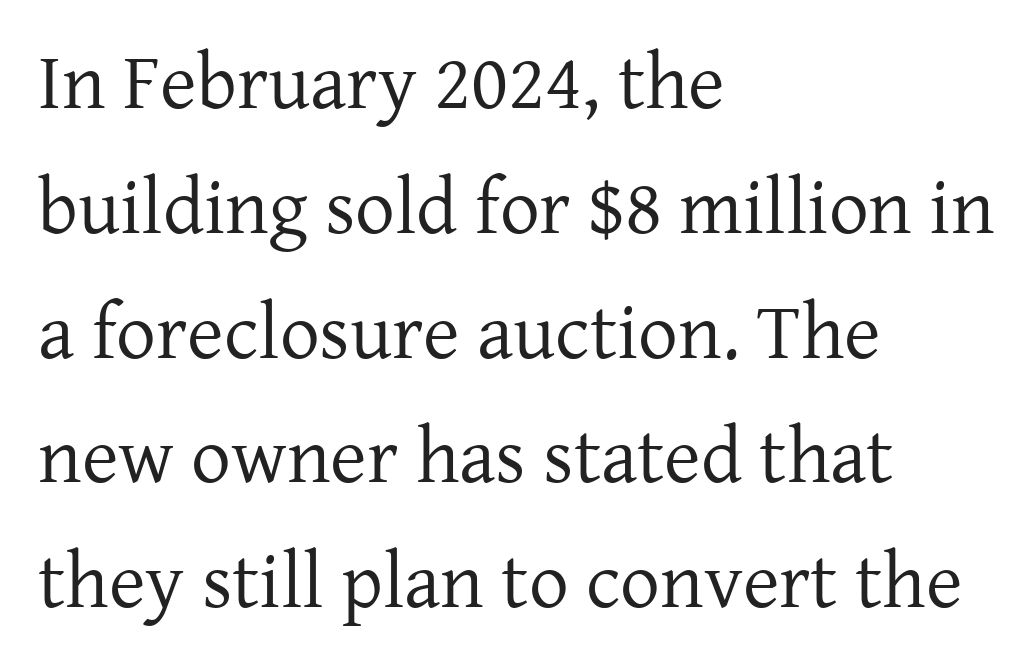
{"serif": "yes", "italic": "no", "bold": "no", "weight": "regular", "width": "normal", "stroke_contrast": "low", "x_height": "medium", "monospaced": "no", "underline": "no", "align": "left", "line_spacing": "normal", "line_spacing_ratio": 1.58, "letter_spacing": "normal", "letter_spacing_em": 0.0, "glyph_px": 79}
